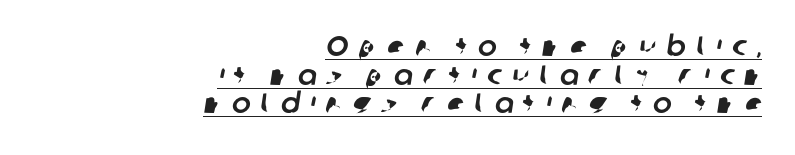
The image shows 28 px sans-serif type; set right-aligned, tight line spacing (1.02x), unusually wide letter spacing (+0.36 em), underlined; low stroke contrast and a medium x-height.
